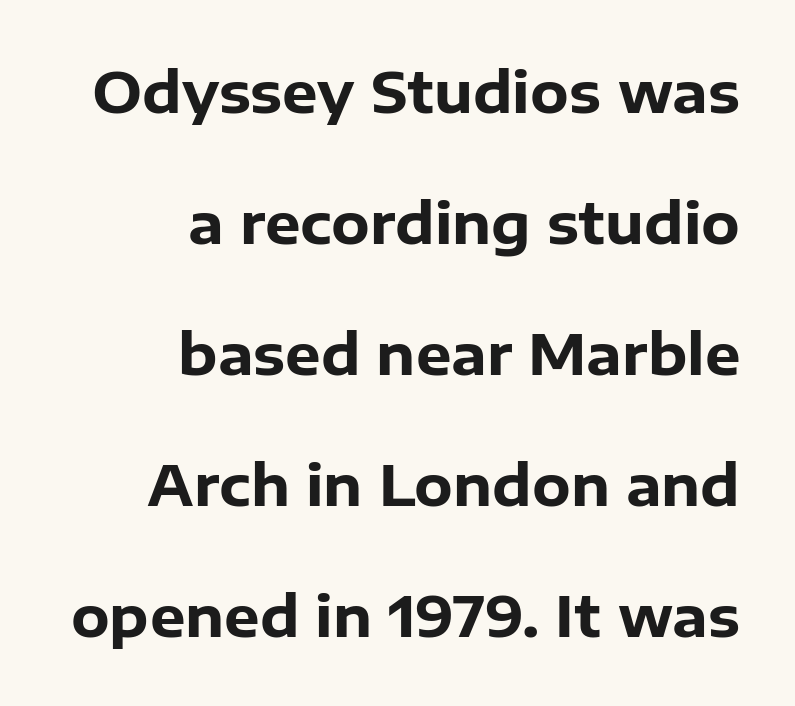
The image shows 56 px heavy sans-serif type, upright; set right-aligned, loose line spacing (2.34x), normal letter spacing, not underlined; low stroke contrast and a medium x-height.
